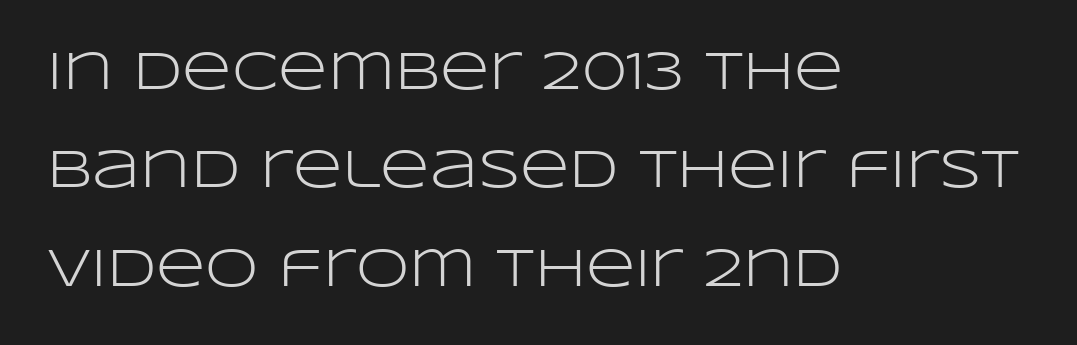
The image shows 54 px light, wide sans-serif type, upright; set left-aligned, line spacing 1.82x, normal letter spacing, not underlined; low stroke contrast and a large x-height.
